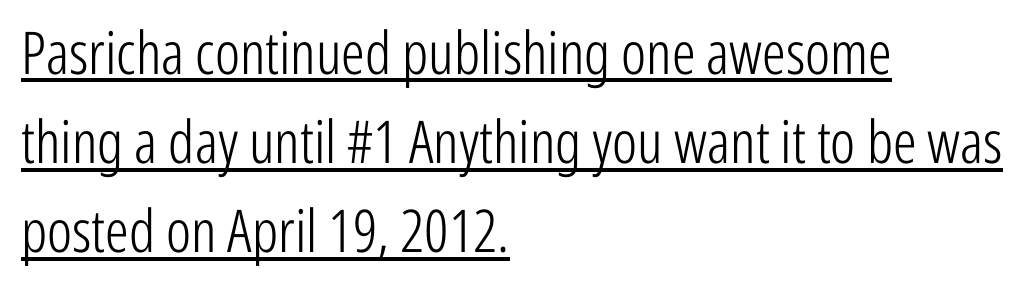
The image shows 59 px light, condensed sans-serif type, upright; set left-aligned, normal line spacing (1.51x), normal letter spacing, underlined; low stroke contrast and a medium x-height.
